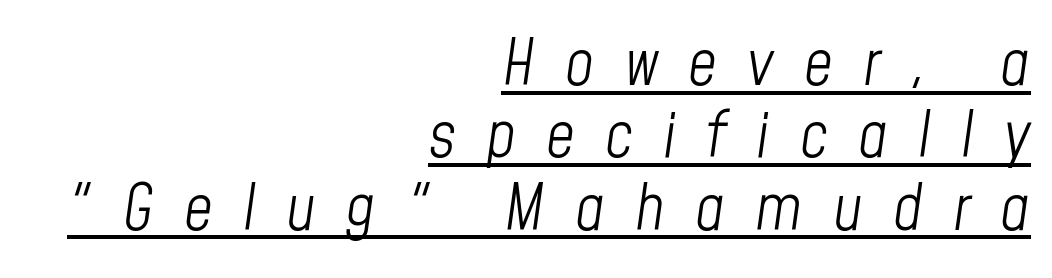
The image shows 63 px light, condensed type, italic (leaning right); set right-aligned, tight line spacing (1.15x), unusually wide letter spacing (+0.48 em), underlined; low stroke contrast and a medium x-height.
